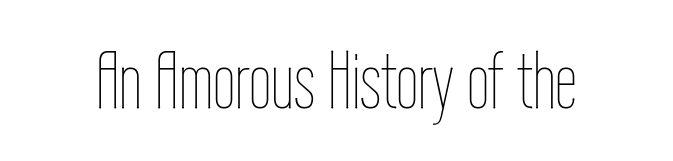
The image shows 80 px thin, condensed type, upright; set normal letter spacing, not underlined; low stroke contrast and a medium x-height.
